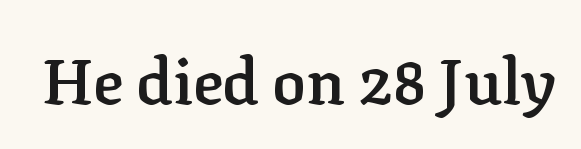
The letterforms sit shoulder to shoulder at normal distance. A fair bit of extra ink — the face is semibold, not bold. Spacing verdict: proportional, widths tailored to each character. The letters carry serifs — small finishing strokes at the ends of their stems. A typesetter would mark this as roman, not italic. Each row of text sits above clean, open space.
